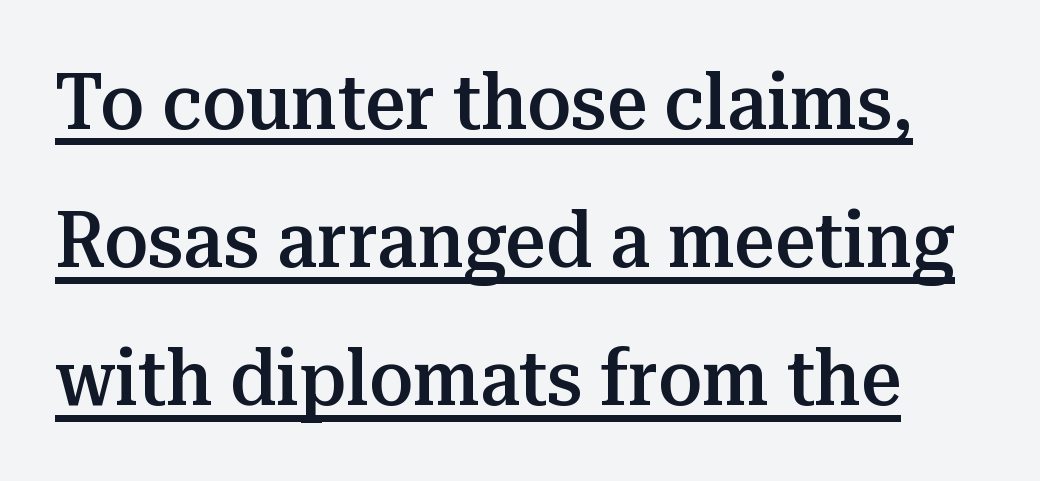
{"serif": "yes", "italic": "no", "bold": "semi", "weight": "semibold", "width": "normal", "stroke_contrast": "medium", "x_height": "medium", "monospaced": "no", "underline": "yes", "line_spacing_ratio": 1.75, "letter_spacing": "normal", "letter_spacing_em": 0.0, "glyph_px": 79}
